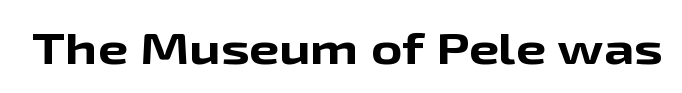
Q: Is the text bold? A: Yes.
Q: Is the text italic (slanted)? A: No, it is upright.
Q: Is the typeface a serif or a sans-serif typeface? A: Sans-serif.
Q: Is the text underlined? A: No.
Q: Is the spacing between letters normal or unusually wide? A: Normal.
Q: Width (condensed, normal, or wide)? A: Wide.
Q: Stroke contrast? A: Low.
Q: x-height? A: Medium.
Q: Monospaced? A: No.
